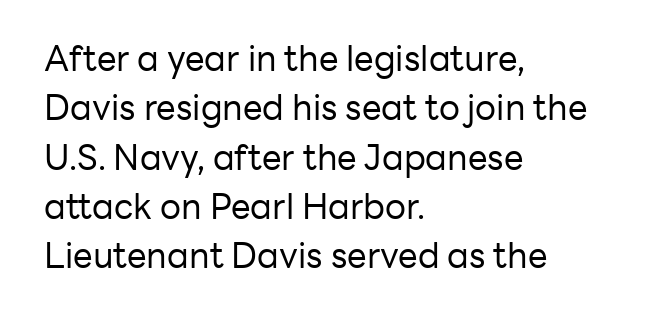
Q: Is the text bold? A: No.
Q: Is the text italic (slanted)? A: No, it is upright.
Q: Is the typeface a serif or a sans-serif typeface? A: Sans-serif.
Q: Is the text underlined? A: No.
Q: How is the paragraph aligned? A: Left-aligned.
Q: Is the spacing between letters normal or unusually wide? A: Normal.
Q: Is the spacing between lines tight, normal or loose? A: Normal.
Q: Width (condensed, normal, or wide)? A: Normal.
Q: Stroke contrast? A: Low.
Q: x-height? A: Medium.
Q: Monospaced? A: No.
